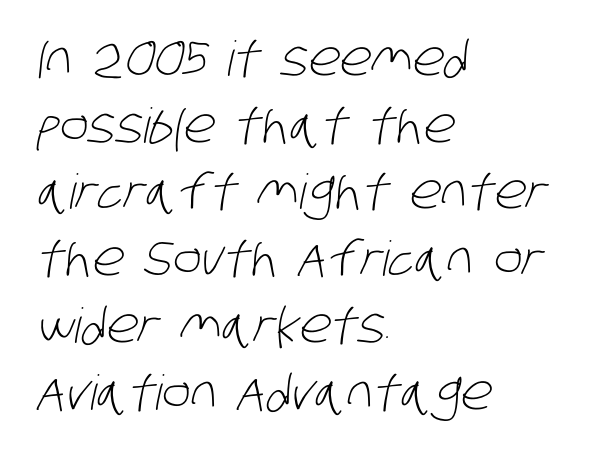
The image shows 48 px light, condensed sans-serif type; set left-aligned, normal line spacing (1.39x), normal letter spacing, not underlined; low stroke contrast and a large x-height.
